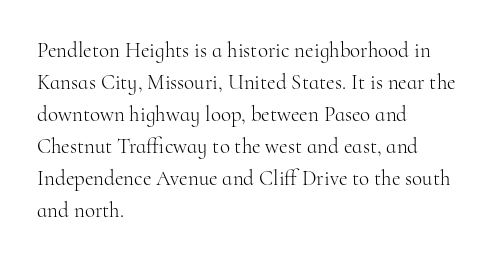
The image shows 21 px text type, upright; set left-aligned, normal line spacing (1.52x), normal letter spacing, not underlined.
